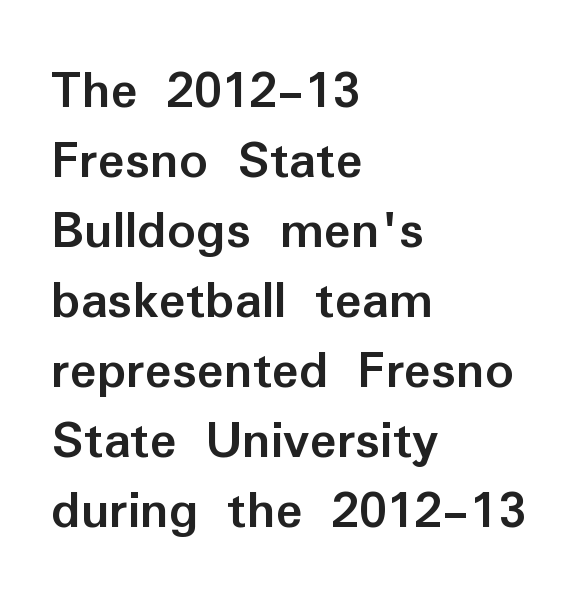
{"serif": "no", "italic": "no", "bold": "yes", "weight": "semibold", "width": "normal", "stroke_contrast": "low", "x_height": "medium", "monospaced": "no", "underline": "no", "align": "left", "line_spacing": "normal", "line_spacing_ratio": 1.25, "letter_spacing": "normal", "letter_spacing_em": 0.0, "glyph_px": 56}
